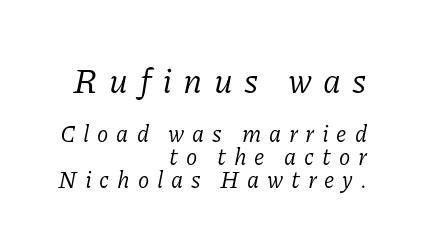
The image shows 34 px regular-weight serif type, italic (leaning right); set right-aligned, tight line spacing (1.0x), unusually wide letter spacing (+0.34 em), not underlined; the first (top) block is 1.48x larger; low stroke contrast and a medium x-height.
